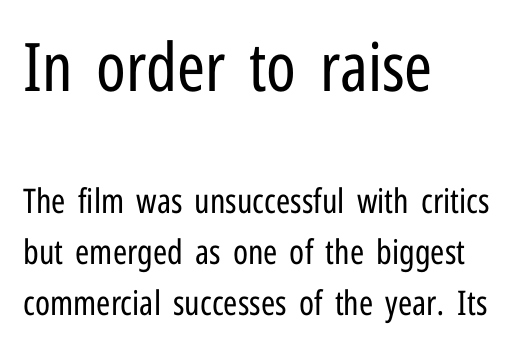
The image shows 67 px regular-weight, condensed sans-serif type, upright; set left-aligned, normal line spacing (1.51x), normal letter spacing, not underlined; the first (top) block is 1.97x larger; low stroke contrast and a medium x-height.
